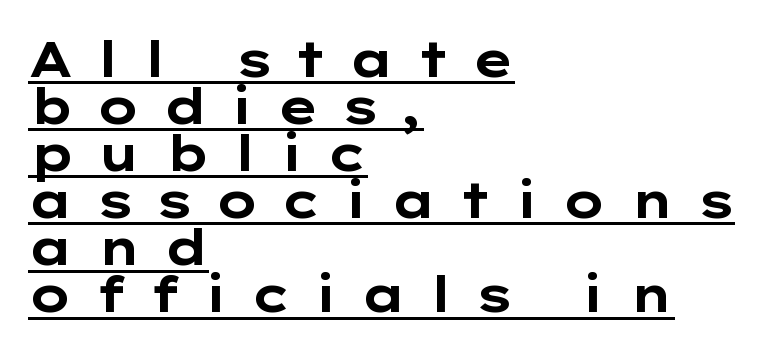
{"serif": "no", "italic": "no", "bold": "yes", "weight": "bold", "width": "wide", "stroke_contrast": "low", "x_height": "medium", "monospaced": "no", "underline": "yes", "align": "left", "line_spacing": "tight", "line_spacing_ratio": 0.96, "letter_spacing": "wide", "letter_spacing_em": 0.44, "glyph_px": 49}
